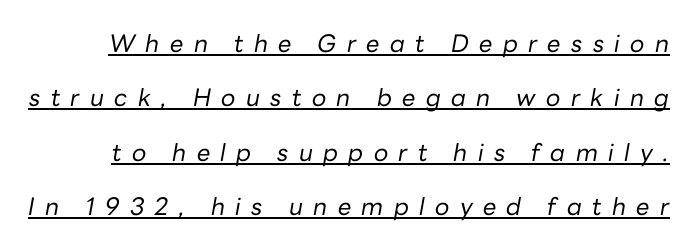
{"italic": "yes", "lean": "right", "slant_degrees": 10, "bold": "no", "underline": "yes", "line_spacing": "loose", "line_spacing_ratio": 2.27, "letter_spacing": "wide", "letter_spacing_em": 0.43, "glyph_px": 24}
